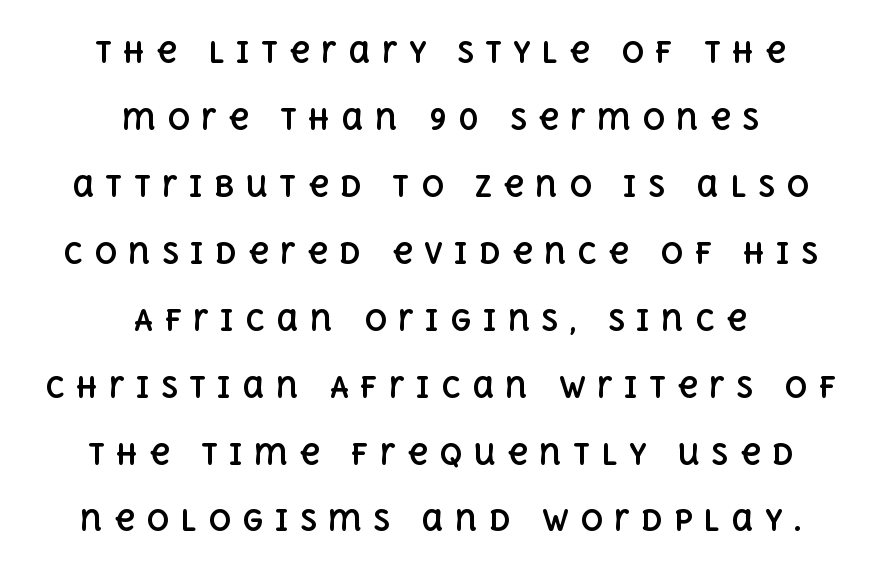
{"italic": "no", "bold": "yes", "weight": "bold", "width": "normal", "x_height": "large", "monospaced": "no", "underline": "no", "align": "center", "line_spacing": "loose", "line_spacing_ratio": 2.39, "letter_spacing": "wide", "letter_spacing_em": 0.4, "glyph_px": 28}
